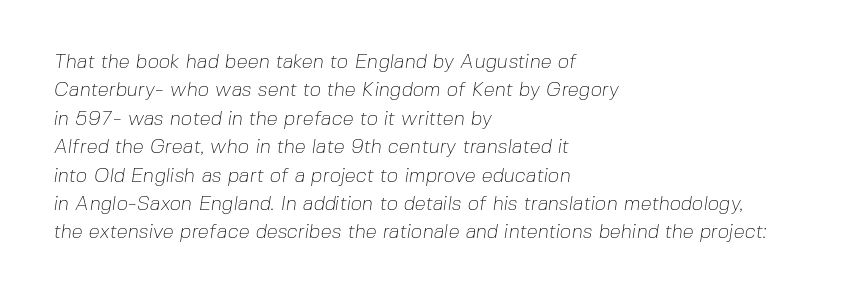
The image shows 20 px text type; set left-aligned, normal line spacing (1.42x), normal letter spacing, not underlined.
